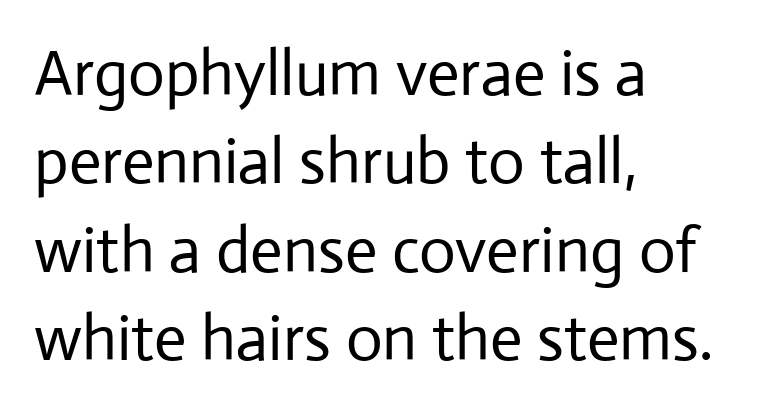
The image shows 64 px regular-weight sans-serif type, upright; set left-aligned, normal line spacing (1.38x), normal letter spacing, not underlined; low stroke contrast and a medium x-height.
